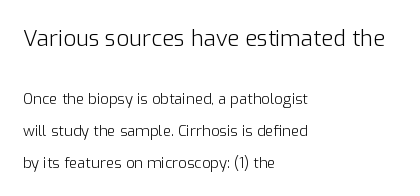
Q: Is the text bold? A: No.
Q: Is the text italic (slanted)? A: No, it is upright.
Q: Is the text underlined? A: No.
Q: How is the paragraph aligned? A: Left-aligned.
Q: Is the spacing between letters normal or unusually wide? A: Normal.
Q: Is the spacing between lines tight, normal or loose? A: Loose.
Q: Which block of text is set in a larger size, the first (top) or the second (bottom)? A: The first (top) one.
